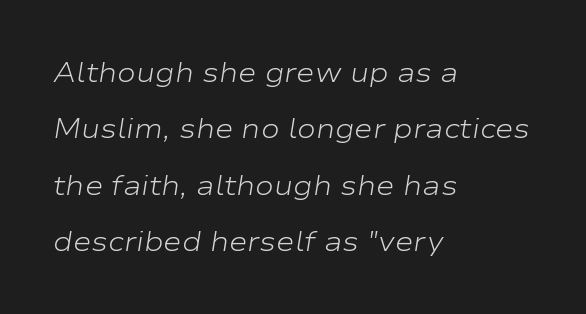
Q: Is the text bold? A: No.
Q: Is the text italic (slanted)? A: Yes, it leans right by about 9 degrees.
Q: Is the text underlined? A: No.
Q: How is the paragraph aligned? A: Left-aligned.
Q: Is the spacing between letters normal or unusually wide? A: Normal.
Q: Is the spacing between lines tight, normal or loose? A: Loose.
Q: Width (condensed, normal, or wide)? A: Wide.
Q: Stroke contrast? A: Low.
Q: x-height? A: Medium.
Q: Monospaced? A: No.
